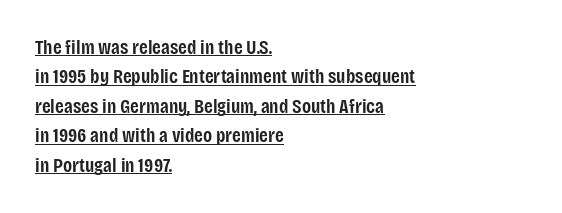
Q: Is the text bold? A: Semi-bold.
Q: Is the text italic (slanted)? A: No, it is upright.
Q: Is the text underlined? A: Yes.
Q: How is the paragraph aligned? A: Left-aligned.
Q: Is the spacing between letters normal or unusually wide? A: Normal.
Q: Is the spacing between lines tight, normal or loose? A: Normal.
